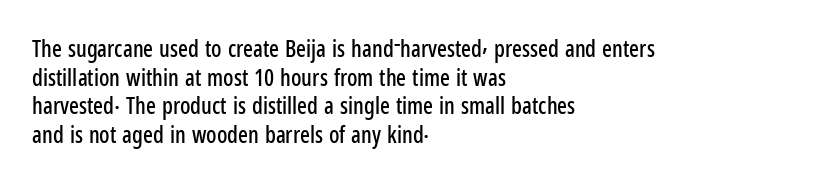
The image shows 23 px text type, upright; set left-aligned, normal line spacing (1.25x), normal letter spacing, not underlined.
